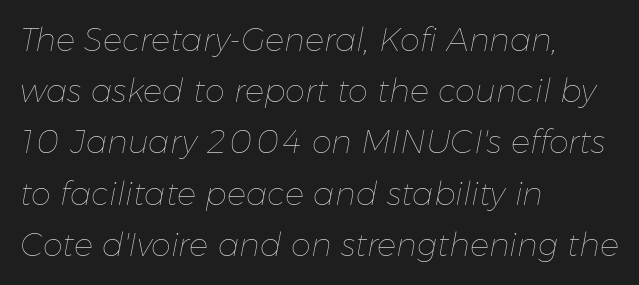
Q: Is the text bold? A: No.
Q: Is the text italic (slanted)? A: Yes, it leans right by about 11 degrees.
Q: Is the text underlined? A: No.
Q: How is the paragraph aligned? A: Left-aligned.
Q: Is the spacing between letters normal or unusually wide? A: Normal.
Q: Is the spacing between lines tight, normal or loose? A: Normal.
Q: Width (condensed, normal, or wide)? A: Normal.
Q: Stroke contrast? A: Low.
Q: x-height? A: Medium.
Q: Monospaced? A: No.
